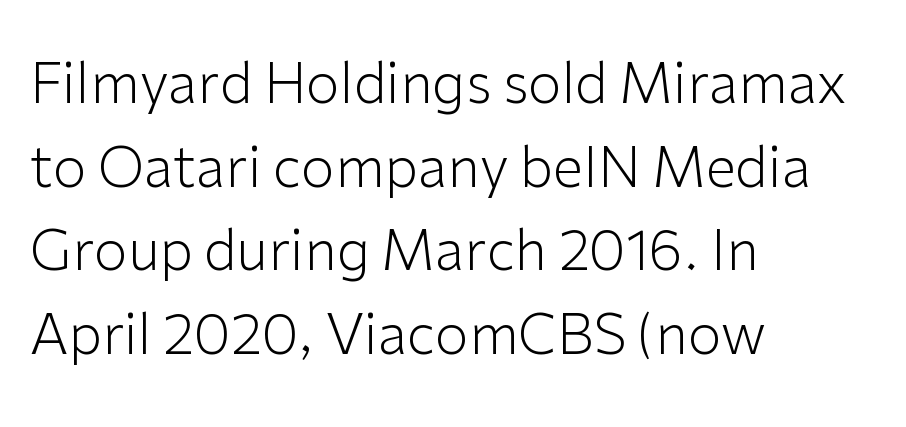
{"serif": "no", "italic": "no", "bold": "no", "weight": "light", "width": "normal", "stroke_contrast": "low", "x_height": "medium", "monospaced": "no", "underline": "no", "align": "left", "line_spacing": "normal", "line_spacing_ratio": 1.52, "letter_spacing": "normal", "letter_spacing_em": 0.0, "glyph_px": 55}
